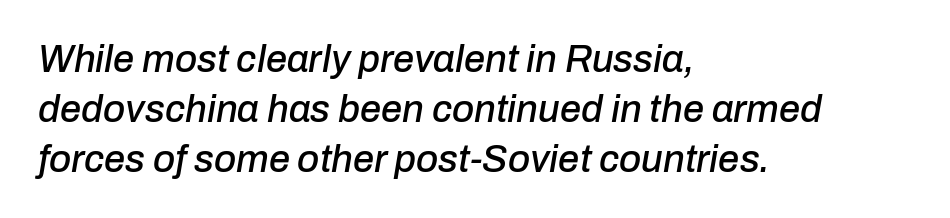
Q: Is the text italic (slanted)? A: Yes, it leans right by about 10 degrees.
Q: Is the text underlined? A: No.
Q: How is the paragraph aligned? A: Left-aligned.
Q: Is the spacing between letters normal or unusually wide? A: Normal.
Q: Is the spacing between lines tight, normal or loose? A: Normal.
Q: Width (condensed, normal, or wide)? A: Normal.
Q: Stroke contrast? A: Low.
Q: x-height? A: Medium.
Q: Monospaced? A: No.
